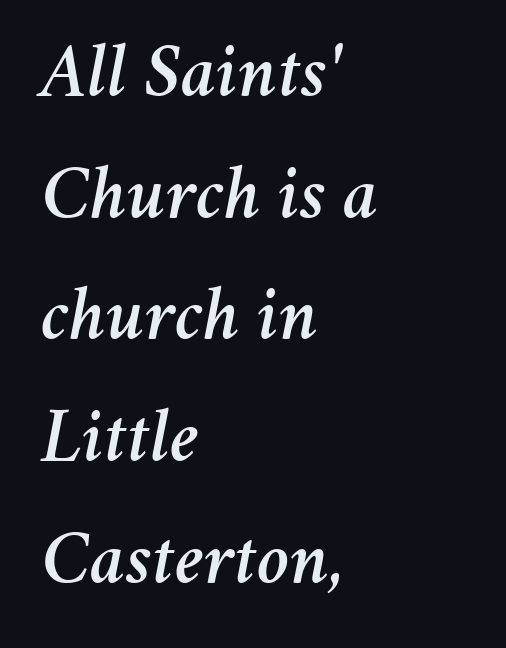
The image shows 78 px text type, italic (leaning right); set left-aligned, normal line spacing (1.56x), normal letter spacing, not underlined; medium stroke contrast and a medium x-height.
